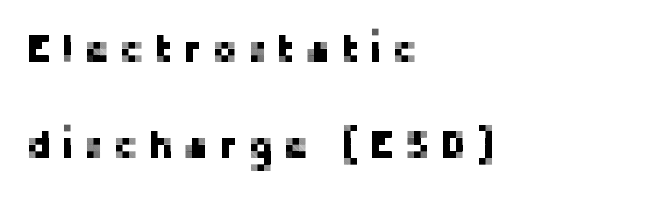
{"serif": "no", "italic": "no", "width": "normal", "stroke_contrast": "low", "x_height": "medium", "monospaced": "no", "underline": "no", "align": "left", "line_spacing": "loose", "line_spacing_ratio": 2.47, "letter_spacing": "wide", "letter_spacing_em": 0.24, "glyph_px": 39}
